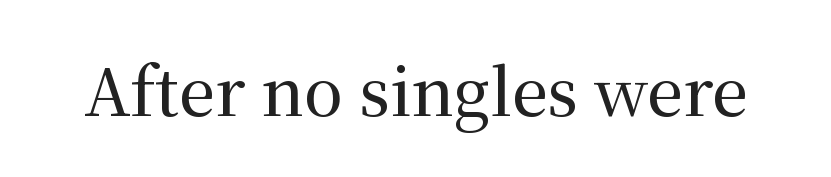
{"serif": "yes", "italic": "no", "width": "normal", "stroke_contrast": "medium", "x_height": "medium", "monospaced": "no", "underline": "no", "letter_spacing": "normal", "letter_spacing_em": 0.0, "glyph_px": 64}
